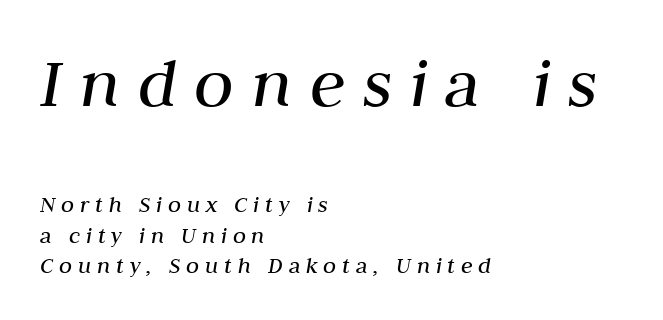
Does the bottom block carry the larger type? No, the top block does. Line spacing here is normal. These lines are rendered in a variable-pitch font. The horizontal fit of the characters is loose and conspicuously gappy. Summary of weight: not heavy and not bold.
